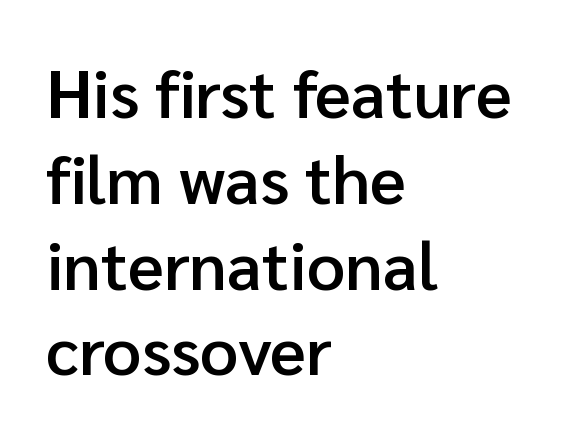
The image shows 67 px semibold sans-serif type, upright; set left-aligned, normal line spacing (1.28x), normal letter spacing, not underlined; low stroke contrast and a medium x-height.
